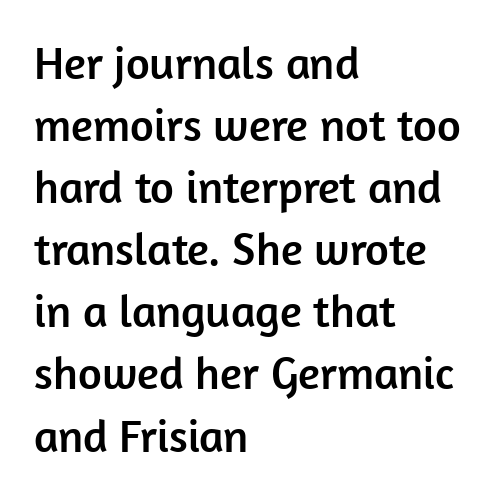
{"serif": "no", "italic": "no", "width": "normal", "stroke_contrast": "low", "x_height": "medium", "monospaced": "no", "underline": "no", "align": "left", "line_spacing": "normal", "line_spacing_ratio": 1.35, "letter_spacing": "normal", "letter_spacing_em": 0.0, "glyph_px": 46}
